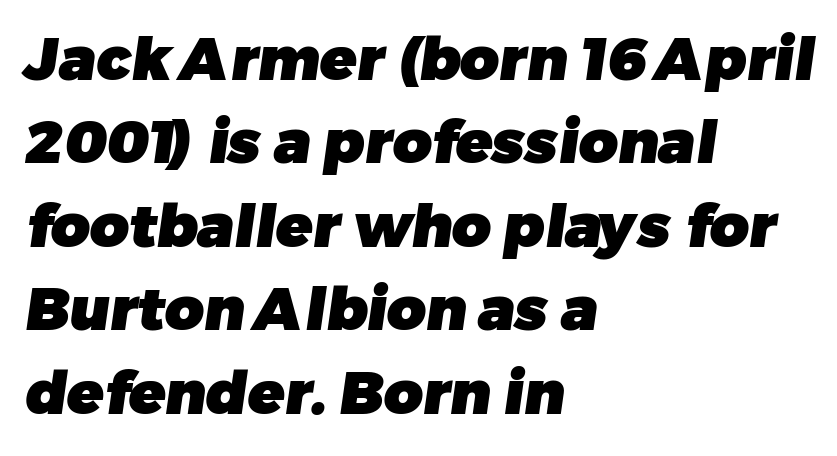
Q: Is the text bold? A: Yes.
Q: Is the typeface a serif or a sans-serif typeface? A: Sans-serif.
Q: Is the text underlined? A: No.
Q: How is the paragraph aligned? A: Left-aligned.
Q: Is the spacing between letters normal or unusually wide? A: Normal.
Q: Is the spacing between lines tight, normal or loose? A: Normal.
Q: Width (condensed, normal, or wide)? A: Normal.
Q: Stroke contrast? A: Low.
Q: x-height? A: Medium.
Q: Monospaced? A: No.
